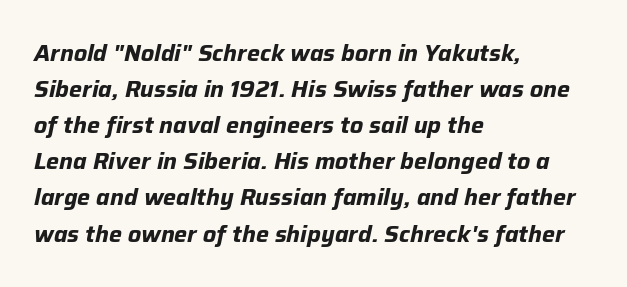
The image shows 23 px bold type, italic (leaning right); set left-aligned, normal line spacing (1.57x), normal letter spacing, not underlined.
